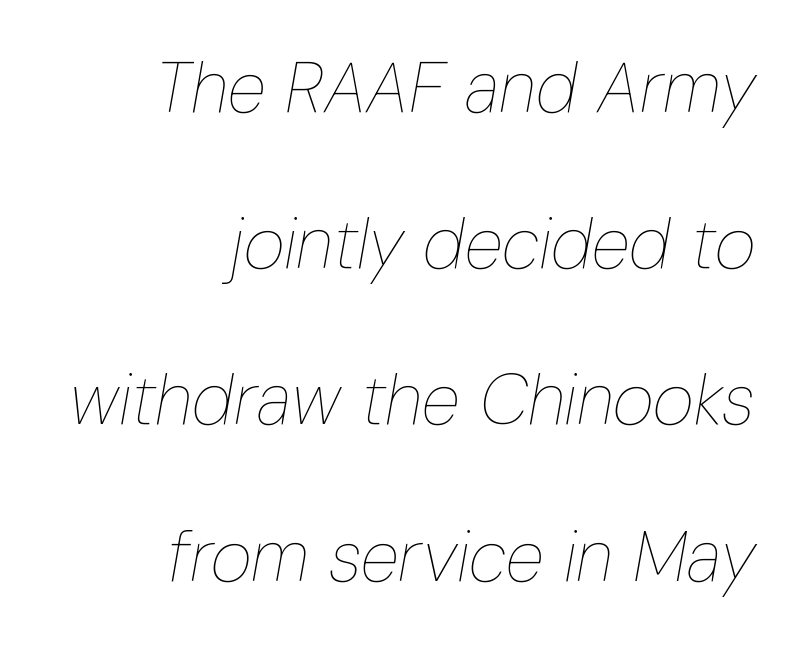
Q: Is the text bold? A: No.
Q: Is the text italic (slanted)? A: Yes, it leans right by about 10 degrees.
Q: Is the text underlined? A: No.
Q: How is the paragraph aligned? A: Right-aligned.
Q: Is the spacing between letters normal or unusually wide? A: Normal.
Q: Is the spacing between lines tight, normal or loose? A: Loose.
Q: Width (condensed, normal, or wide)? A: Condensed.
Q: Stroke contrast? A: Low.
Q: x-height? A: Medium.
Q: Monospaced? A: No.
